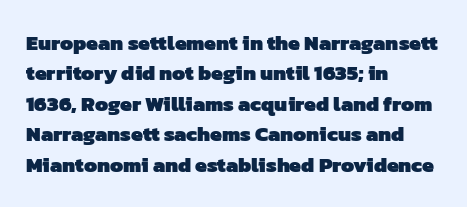
Q: Is the text bold? A: Yes.
Q: Is the text underlined? A: No.
Q: How is the paragraph aligned? A: Left-aligned.
Q: Is the spacing between letters normal or unusually wide? A: Normal.
Q: Is the spacing between lines tight, normal or loose? A: Normal.
